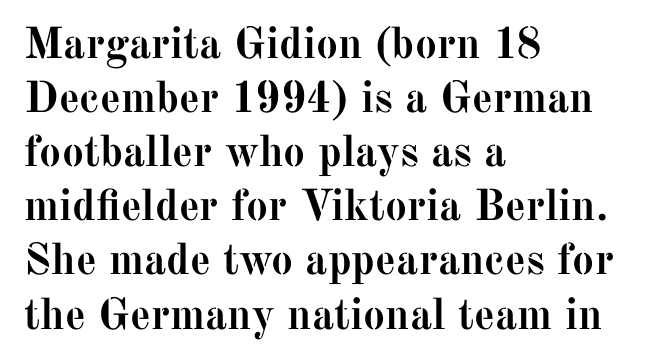
{"serif": "yes", "italic": "no", "bold": "yes", "weight": "semibold", "width": "normal", "stroke_contrast": "medium", "x_height": "medium", "monospaced": "no", "underline": "no", "align": "left", "line_spacing_ratio": 1.23, "letter_spacing": "normal", "letter_spacing_em": 0.0, "glyph_px": 44}
